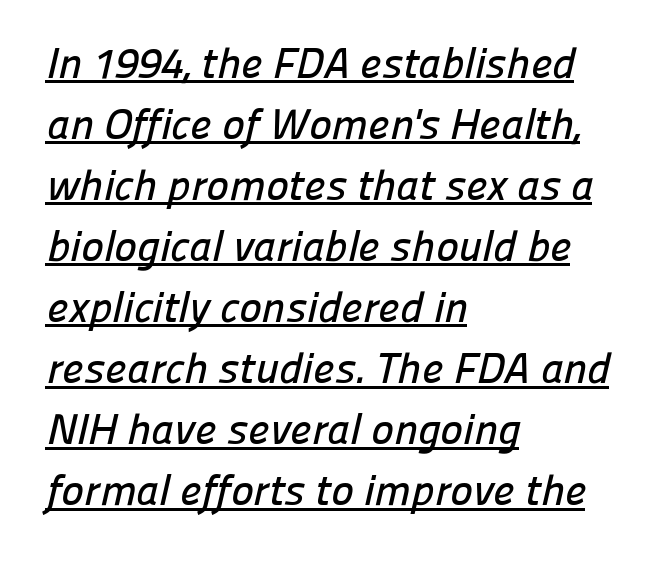
Q: Is the typeface a serif or a sans-serif typeface? A: Sans-serif.
Q: Is the text underlined? A: Yes.
Q: How is the paragraph aligned? A: Left-aligned.
Q: Is the spacing between letters normal or unusually wide? A: Normal.
Q: Is the spacing between lines tight, normal or loose? A: Normal.
Q: Width (condensed, normal, or wide)? A: Normal.
Q: Stroke contrast? A: Low.
Q: x-height? A: Medium.
Q: Monospaced? A: No.
